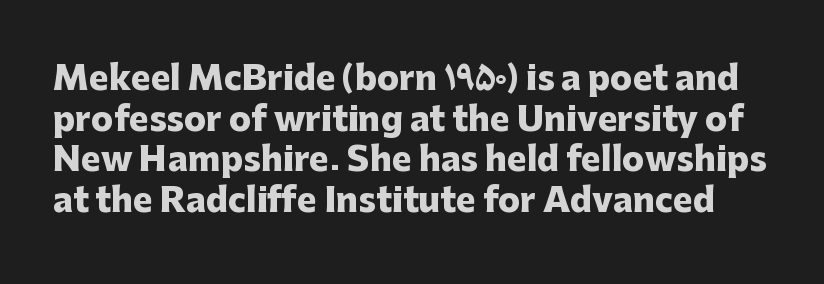
The image shows 33 px heavy sans-serif type, upright; set line spacing 1.23x, normal letter spacing, not underlined; low stroke contrast and a medium x-height.
